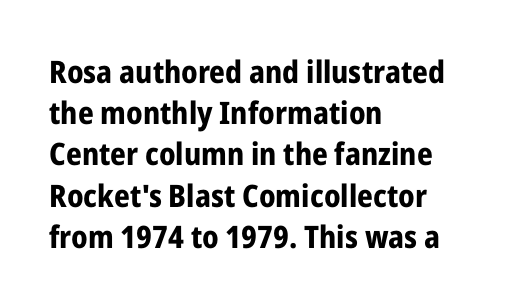
Q: Is the text bold? A: Yes.
Q: Is the text italic (slanted)? A: No, it is upright.
Q: Is the typeface a serif or a sans-serif typeface? A: Sans-serif.
Q: Is the text underlined? A: No.
Q: How is the paragraph aligned? A: Left-aligned.
Q: Is the spacing between letters normal or unusually wide? A: Normal.
Q: Is the spacing between lines tight, normal or loose? A: Normal.
Q: Width (condensed, normal, or wide)? A: Condensed.
Q: Stroke contrast? A: Low.
Q: x-height? A: Medium.
Q: Monospaced? A: No.
